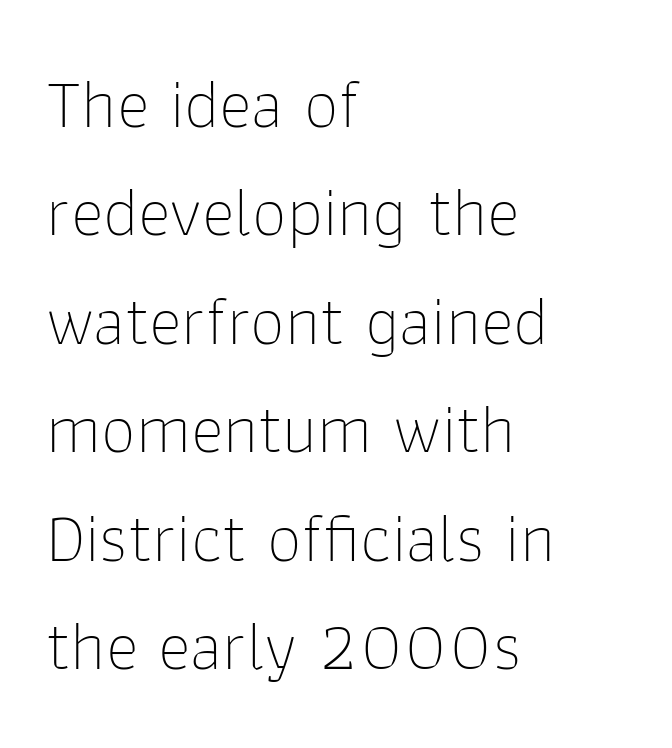
Ascenders rise straight up at ninety degrees. Between one letter and the next there's only the usual sliver of space. The characters display no serif detailing; their extremities are plain. The face used here is proportionally spaced, like ordinary book or web type. Vertically, the passage feels balanced, rows spaced as you'd expect.
